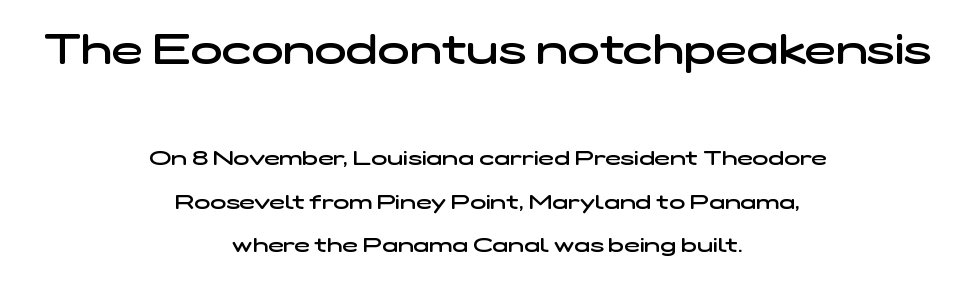
The image shows 42 px semibold, wide sans-serif type; set centered, loose line spacing (2.08x), normal letter spacing, not underlined; the first (top) block is 2.0x larger; low stroke contrast and a medium x-height.
